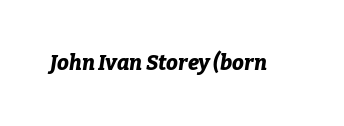
The image shows 21 px bold type, italic (leaning right); set normal letter spacing, not underlined.
